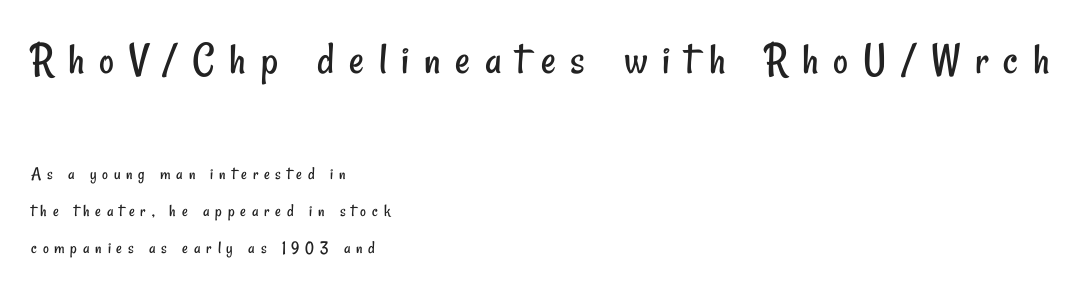
Q: Is the text bold? A: No.
Q: Is the typeface a serif or a sans-serif typeface? A: Sans-serif.
Q: Is the text underlined? A: No.
Q: How is the paragraph aligned? A: Left-aligned.
Q: Is the spacing between letters normal or unusually wide? A: Unusually wide.
Q: Is the spacing between lines tight, normal or loose? A: Loose.
Q: Which block of text is set in a larger size, the first (top) or the second (bottom)? A: The first (top) one.
Q: Width (condensed, normal, or wide)? A: Condensed.
Q: Stroke contrast? A: Low.
Q: x-height? A: Small.
Q: Monospaced? A: No.
